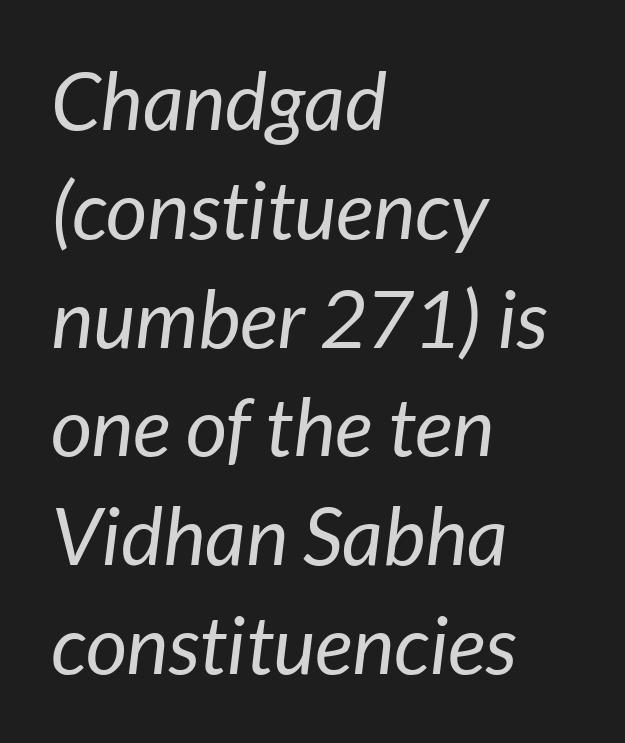
Q: Is the text bold? A: No.
Q: Is the text italic (slanted)? A: Yes, it leans right by about 7 degrees.
Q: Is the text underlined? A: No.
Q: How is the paragraph aligned? A: Left-aligned.
Q: Is the spacing between letters normal or unusually wide? A: Normal.
Q: Is the spacing between lines tight, normal or loose? A: Normal.
Q: Width (condensed, normal, or wide)? A: Normal.
Q: Stroke contrast? A: Low.
Q: x-height? A: Medium.
Q: Monospaced? A: No.
